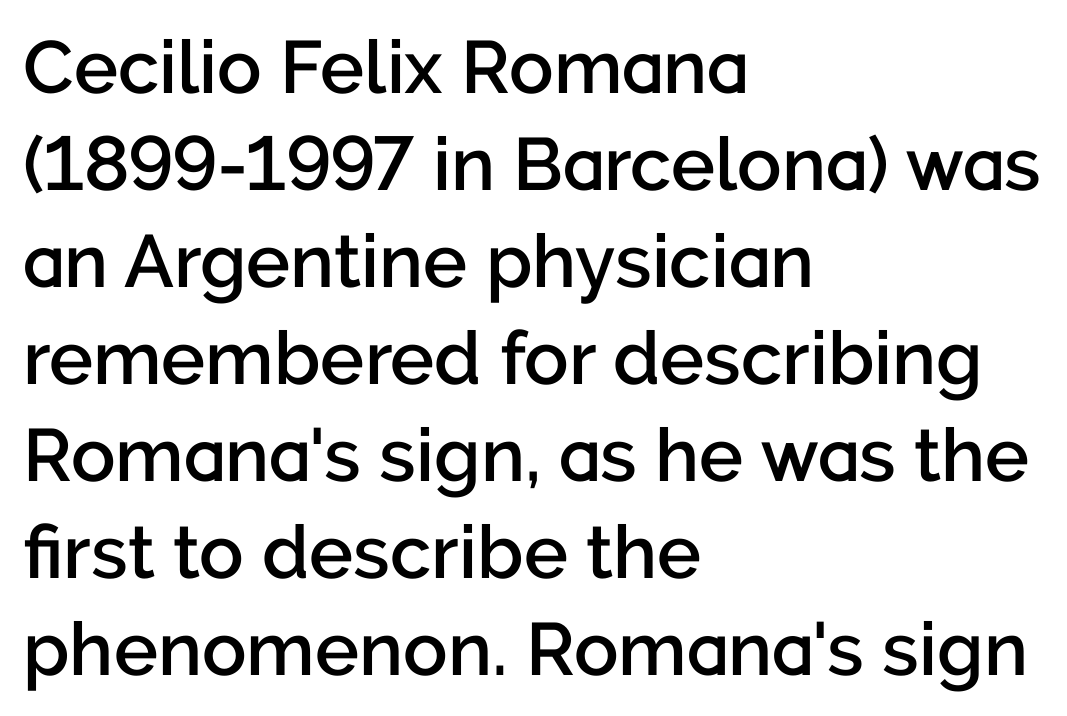
Q: Is the text bold? A: Semi-bold.
Q: Is the text italic (slanted)? A: No, it is upright.
Q: Is the typeface a serif or a sans-serif typeface? A: Sans-serif.
Q: Is the text underlined? A: No.
Q: How is the paragraph aligned? A: Left-aligned.
Q: Is the spacing between letters normal or unusually wide? A: Normal.
Q: Is the spacing between lines tight, normal or loose? A: Normal.
Q: Width (condensed, normal, or wide)? A: Normal.
Q: Stroke contrast? A: Low.
Q: x-height? A: Medium.
Q: Monospaced? A: No.
